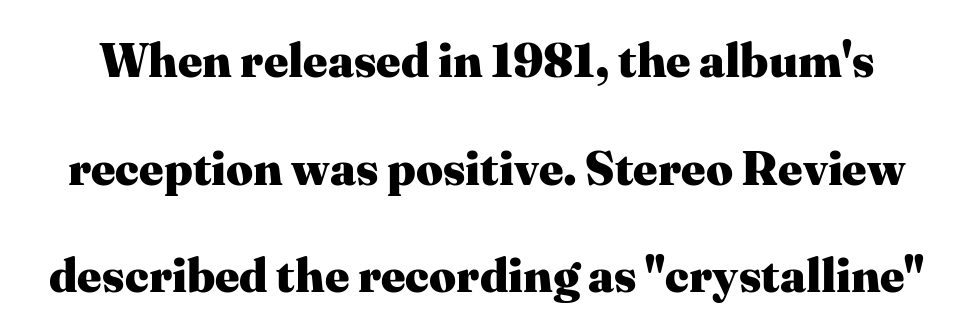
{"serif": "yes", "italic": "no", "bold": "yes", "weight": "heavy", "width": "normal", "stroke_contrast": "medium", "x_height": "medium", "monospaced": "no", "underline": "no", "line_spacing": "loose", "line_spacing_ratio": 2.29, "letter_spacing": "normal", "letter_spacing_em": 0.0, "glyph_px": 47}
